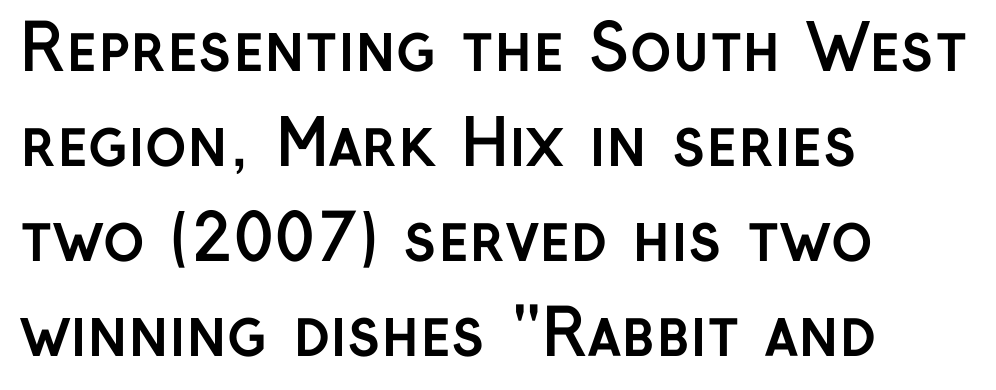
Q: Is the text bold? A: Yes.
Q: Is the text italic (slanted)? A: No, it is upright.
Q: Is the typeface a serif or a sans-serif typeface? A: Sans-serif.
Q: Is the text underlined? A: No.
Q: How is the paragraph aligned? A: Left-aligned.
Q: Is the spacing between letters normal or unusually wide? A: Normal.
Q: Is the spacing between lines tight, normal or loose? A: Normal.
Q: Width (condensed, normal, or wide)? A: Normal.
Q: Stroke contrast? A: Low.
Q: x-height? A: Medium.
Q: Monospaced? A: No.
